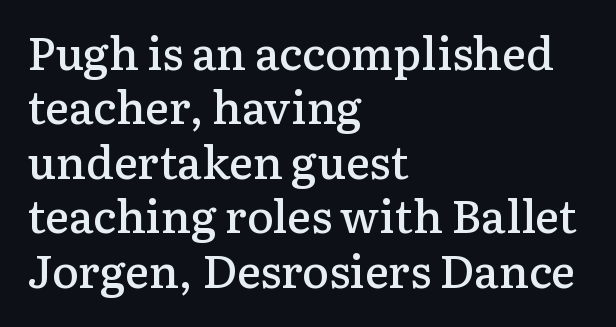
The image shows 45 px semibold serif type, upright; set left-aligned, line spacing 1.21x, normal letter spacing, not underlined; low stroke contrast and a medium x-height.
